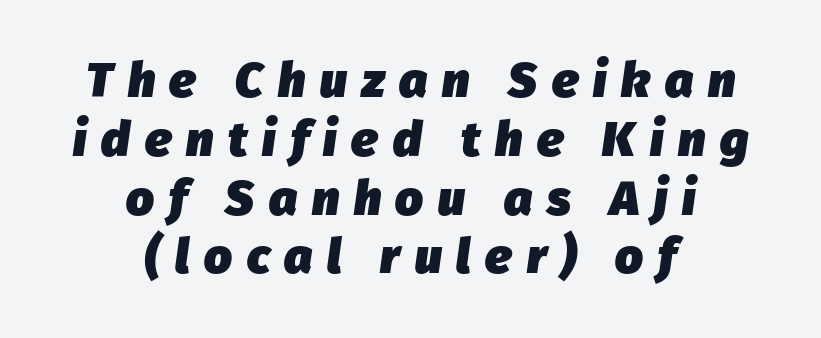
The space beneath each line is pristine and unruled. Display-style spreading of the glyphs; the letterfit is very open. Slant detected: the letters are inclined. Teacher's note: observe the equal gaps on both sides — that is centered alignment. Its strokes are broad and dark, the hallmark of bold type. The letters advance in unequal steps, a hallmark of proportional type.
